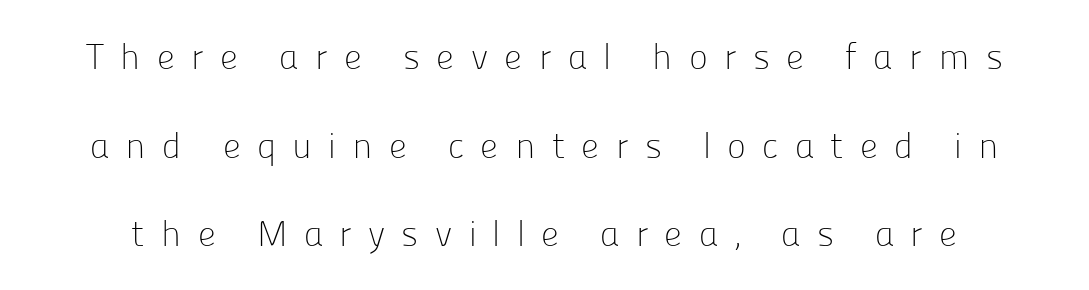
{"serif": "no", "italic": "no", "bold": "no", "weight": "light", "width": "normal", "stroke_contrast": "low", "x_height": "medium", "monospaced": "no", "underline": "no", "line_spacing": "loose", "line_spacing_ratio": 2.46, "letter_spacing": "wide", "letter_spacing_em": 0.45, "glyph_px": 36}
